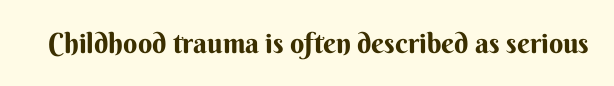
{"serif": "no", "italic": "no", "bold": "yes", "weight": "bold", "width": "normal", "stroke_contrast": "medium", "x_height": "small", "monospaced": "no", "underline": "no", "letter_spacing": "normal", "letter_spacing_em": 0.0, "glyph_px": 28}
